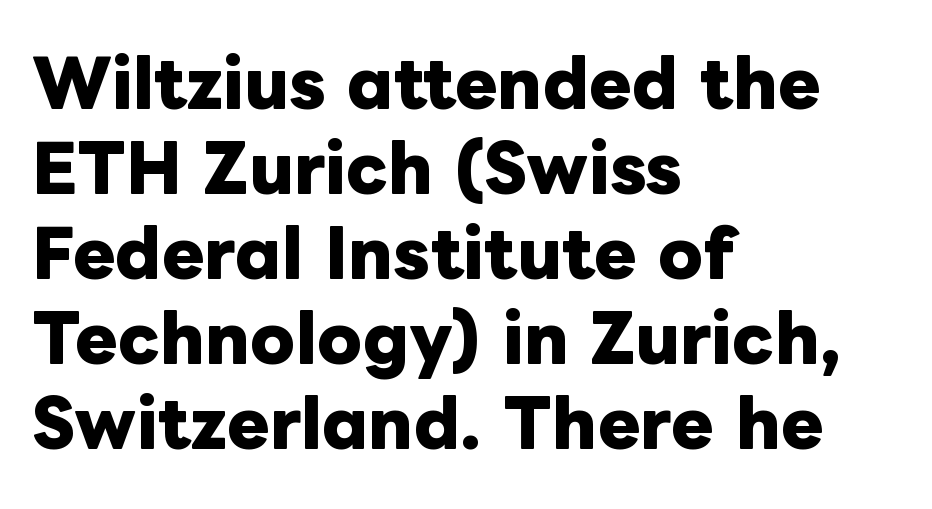
The image shows 64 px heavy type, upright; set left-aligned, normal line spacing (1.33x), normal letter spacing, not underlined; low stroke contrast and a medium x-height.
